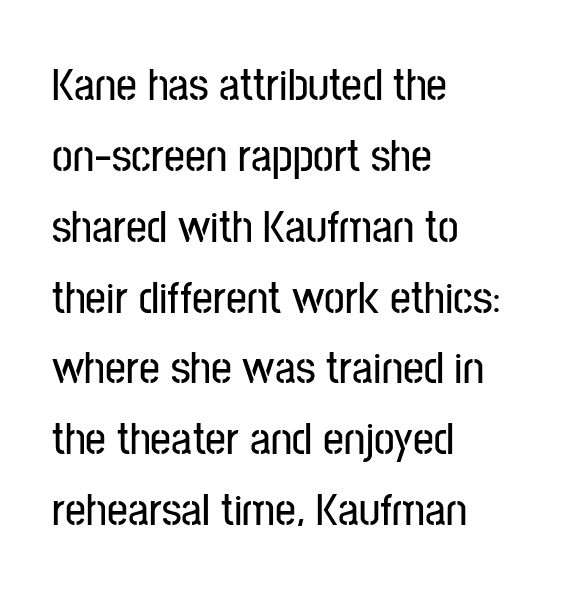
The image shows 46 px condensed sans-serif type, upright; set left-aligned, normal line spacing (1.54x), normal letter spacing, not underlined; low stroke contrast and a medium x-height.
